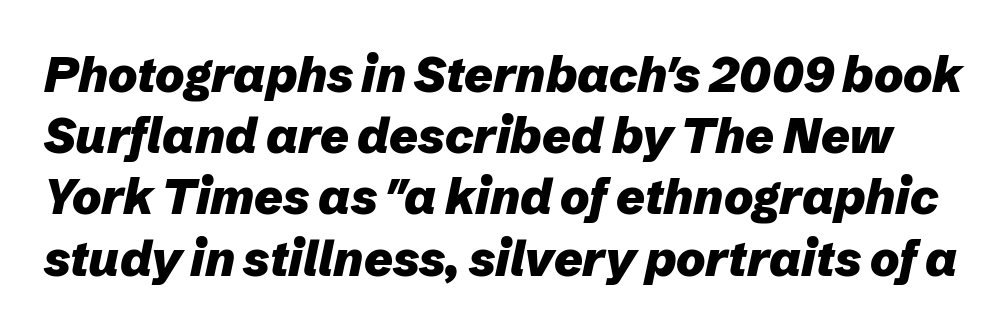
{"italic": "yes", "lean": "right", "slant_degrees": 12, "bold": "yes", "weight": "heavy", "width": "normal", "stroke_contrast": "low", "x_height": "medium", "monospaced": "no", "underline": "no", "line_spacing": "normal", "line_spacing_ratio": 1.25, "letter_spacing": "normal", "letter_spacing_em": 0.0, "glyph_px": 49}
